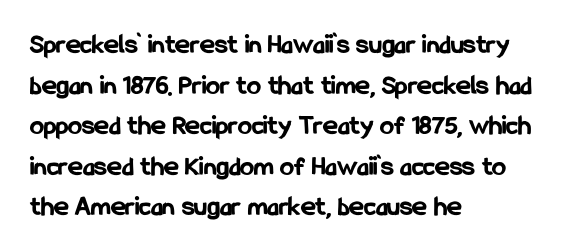
Q: Is the text bold? A: Yes.
Q: Is the text italic (slanted)? A: No, it is upright.
Q: Is the typeface a serif or a sans-serif typeface? A: Sans-serif.
Q: Is the text underlined? A: No.
Q: How is the paragraph aligned? A: Left-aligned.
Q: Is the spacing between letters normal or unusually wide? A: Normal.
Q: Is the spacing between lines tight, normal or loose? A: Normal.
Q: Width (condensed, normal, or wide)? A: Condensed.
Q: Stroke contrast? A: Low.
Q: x-height? A: Medium.
Q: Monospaced? A: No.
